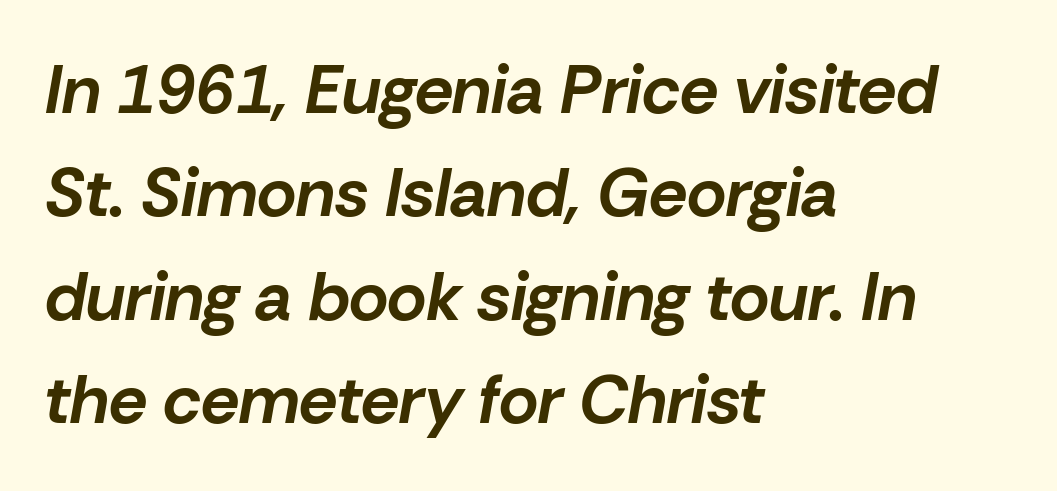
{"italic": "yes", "lean": "right", "slant_degrees": 10, "bold": "yes", "weight": "bold", "width": "normal", "stroke_contrast": "low", "x_height": "medium", "monospaced": "no", "underline": "no", "align": "left", "line_spacing": "normal", "line_spacing_ratio": 1.52, "letter_spacing": "normal", "letter_spacing_em": 0.0, "glyph_px": 68}
